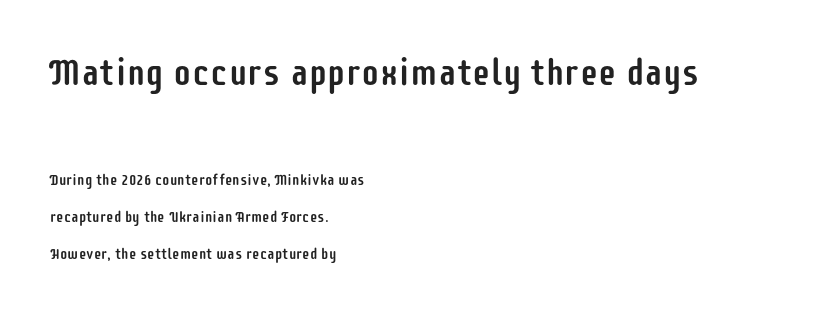
The image shows 37 px condensed sans-serif type, upright; set left-aligned, loose line spacing (2.45x), normal letter spacing, not underlined; the first (top) block is 2.47x larger; low stroke contrast and a large x-height.
